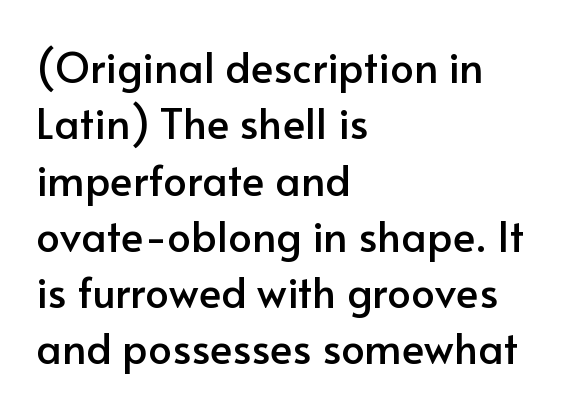
Q: Is the text italic (slanted)? A: No, it is upright.
Q: Is the typeface a serif or a sans-serif typeface? A: Sans-serif.
Q: Is the text underlined? A: No.
Q: How is the paragraph aligned? A: Left-aligned.
Q: Is the spacing between letters normal or unusually wide? A: Normal.
Q: Is the spacing between lines tight, normal or loose? A: Normal.
Q: Width (condensed, normal, or wide)? A: Normal.
Q: Stroke contrast? A: Low.
Q: x-height? A: Small.
Q: Monospaced? A: No.
